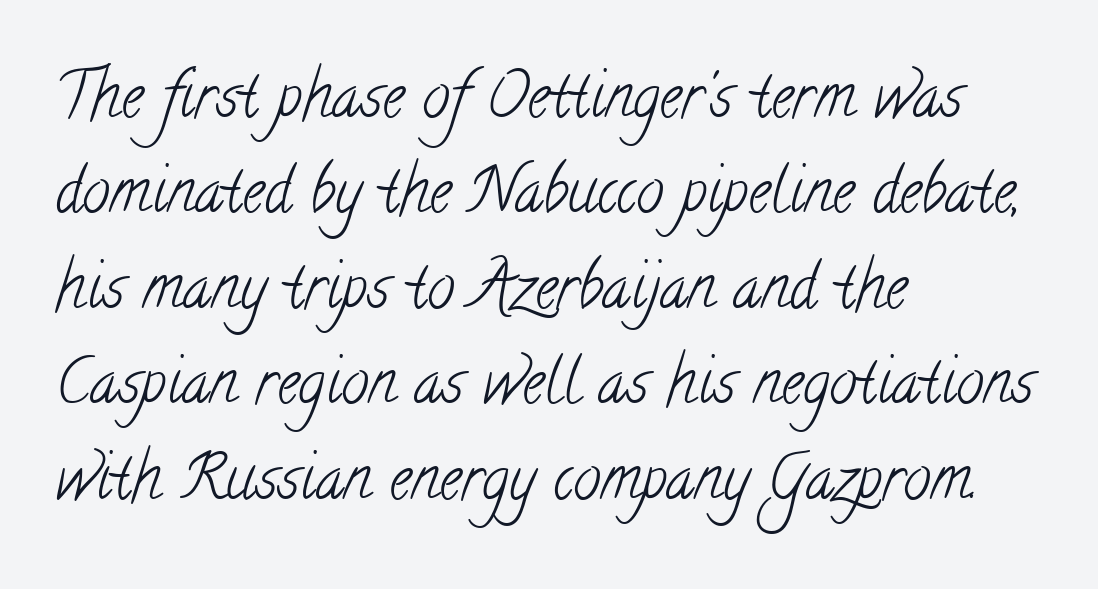
{"serif": "yes", "bold": "no", "weight": "light", "width": "condensed", "stroke_contrast": "low", "x_height": "small", "monospaced": "no", "underline": "no", "align": "left", "line_spacing": "normal", "line_spacing_ratio": 1.54, "letter_spacing": "normal", "letter_spacing_em": 0.0, "glyph_px": 62}
